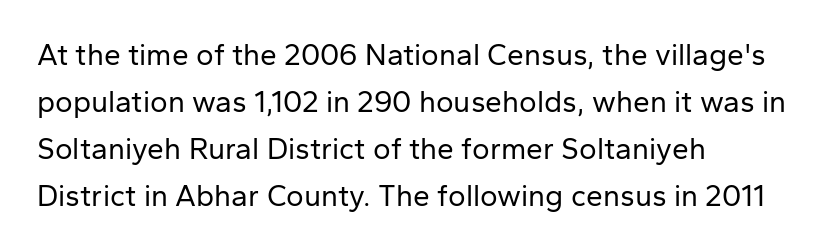
Q: Is the text bold? A: No.
Q: Is the text italic (slanted)? A: No, it is upright.
Q: Is the typeface a serif or a sans-serif typeface? A: Sans-serif.
Q: Is the text underlined? A: No.
Q: How is the paragraph aligned? A: Left-aligned.
Q: Is the spacing between letters normal or unusually wide? A: Normal.
Q: Is the spacing between lines tight, normal or loose? A: Normal.
Q: Width (condensed, normal, or wide)? A: Normal.
Q: Stroke contrast? A: Low.
Q: x-height? A: Medium.
Q: Monospaced? A: No.
